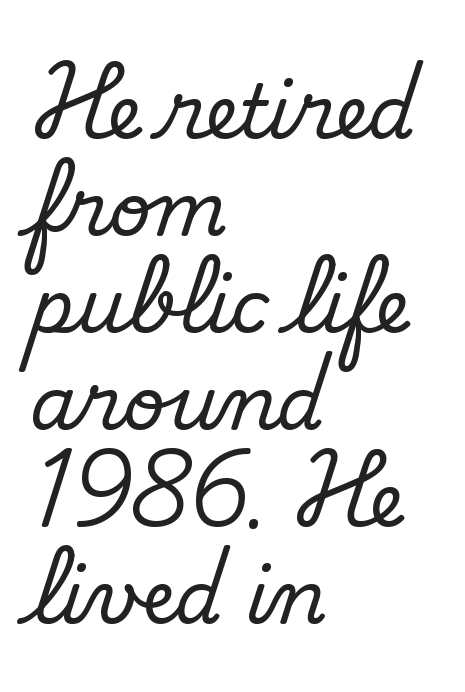
The lines in this sample share a left origin and differ only in where they stop. Short note: letters normally spaced. Heft: none added — not bold. Looks like regular typesetting: each glyph gets only the width it needs. This rendering features lettering with no underline.
